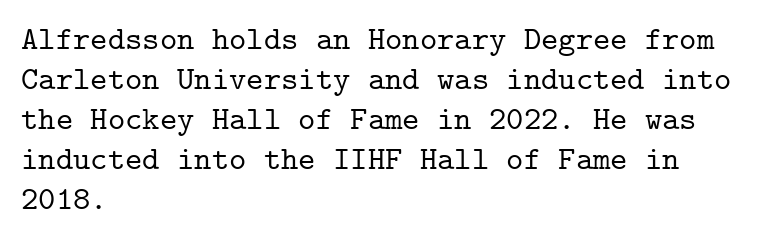
Q: Is the text italic (slanted)? A: No, it is upright.
Q: Is the typeface a serif or a sans-serif typeface? A: Serif.
Q: Is the text underlined? A: No.
Q: How is the paragraph aligned? A: Left-aligned.
Q: Is the spacing between letters normal or unusually wide? A: Normal.
Q: Width (condensed, normal, or wide)? A: Normal.
Q: Stroke contrast? A: Low.
Q: x-height? A: Medium.
Q: Monospaced? A: Yes.
